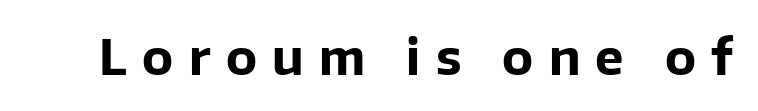
{"serif": "no", "italic": "no", "bold": "yes", "weight": "bold", "width": "normal", "stroke_contrast": "low", "x_height": "medium", "monospaced": "no", "underline": "no", "letter_spacing": "wide", "letter_spacing_em": 0.32, "glyph_px": 48}
